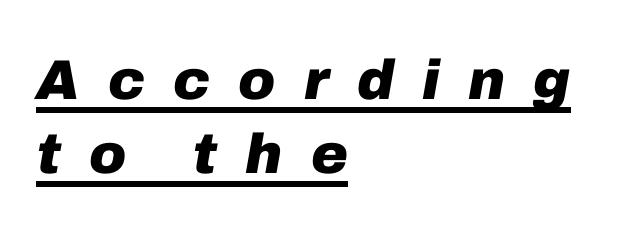
Is this a fixed-width face? No — the glyphs have proportional, varying widths. Notice how descenders clear the ascenders below comfortably — that's standard leading. Emphasis is given by a line drawn under the lettering. These lines were composed using italics. Does the weight exceed regular? Yes, all the way to bold.
